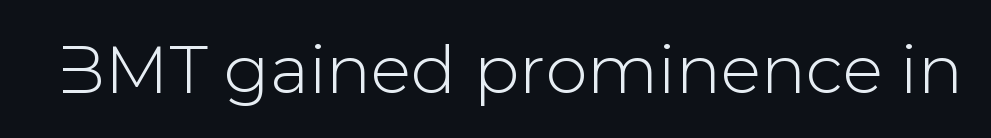
Each letter's strokes conclude bluntly, with no projecting serifs. Note the varied advance widths — an 'i' is clearly narrower than an 'm'. The rendering keeps characters at their native spacing. The space beneath each line is pristine and unruled.
